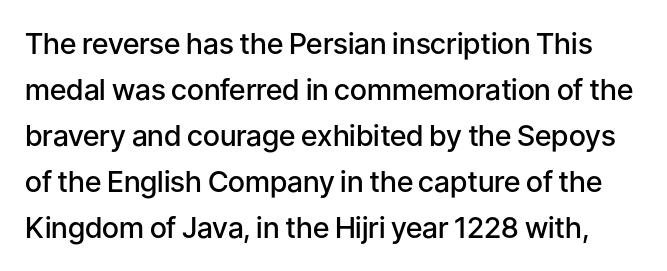
{"serif": "no", "italic": "no", "bold": "semi", "weight": "semibold", "width": "normal", "stroke_contrast": "low", "x_height": "medium", "monospaced": "no", "underline": "no", "line_spacing": "normal", "line_spacing_ratio": 1.59, "letter_spacing": "normal", "letter_spacing_em": 0.0, "glyph_px": 29}
